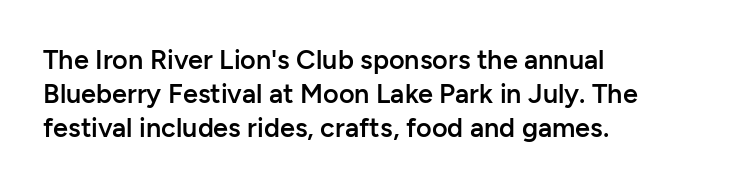
The image shows 27 px text type, upright; set left-aligned, normal line spacing (1.26x), normal letter spacing, not underlined.
